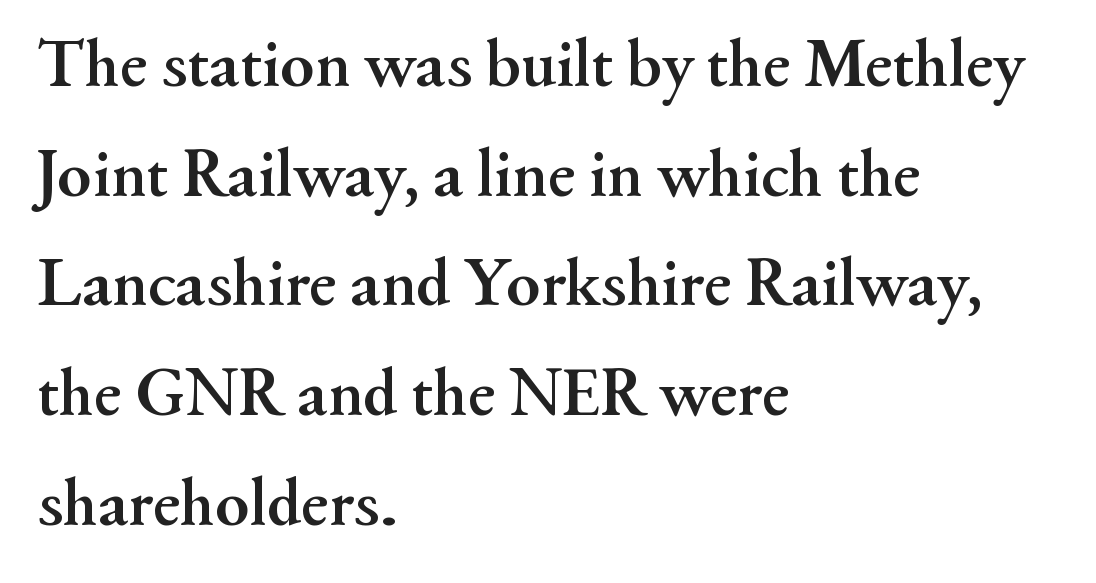
Compared with typical body copy, the letter spacing here is the same. What kind of face is this? One with serifs. This sample has the flowing, uneven cadence of proportional lettering. Baseline-to-baseline distance is the conventional proportion of letter height. The passage shown is not underscored anywhere.
